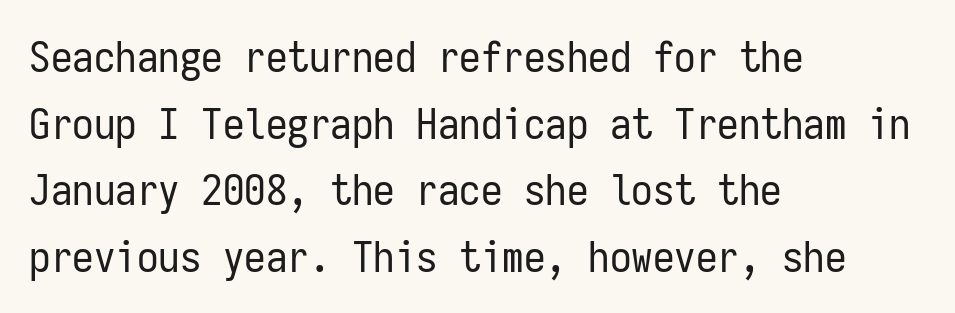
The image shows 43 px regular-weight, condensed sans-serif type, upright, monospaced; set left-aligned, normal line spacing (1.55x), normal letter spacing, not underlined; low stroke contrast and a medium x-height.
